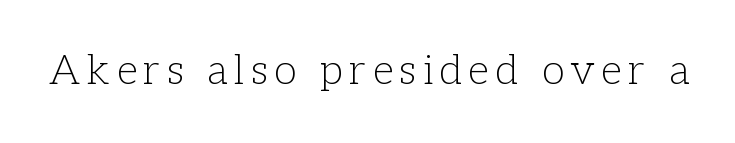
Q: Is the text bold? A: No.
Q: Is the text italic (slanted)? A: No, it is upright.
Q: Is the typeface a serif or a sans-serif typeface? A: Serif.
Q: Is the text underlined? A: No.
Q: Width (condensed, normal, or wide)? A: Normal.
Q: Stroke contrast? A: Low.
Q: x-height? A: Medium.
Q: Monospaced? A: No.
